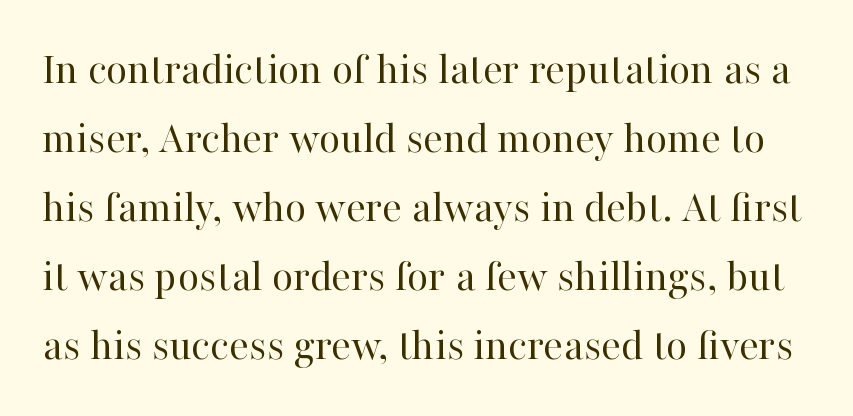
{"serif": "yes", "italic": "no", "bold": "no", "weight": "regular", "width": "normal", "stroke_contrast": "high", "x_height": "medium", "monospaced": "no", "underline": "no", "line_spacing": "normal", "line_spacing_ratio": 1.5, "letter_spacing": "normal", "letter_spacing_em": 0.0, "glyph_px": 46}
